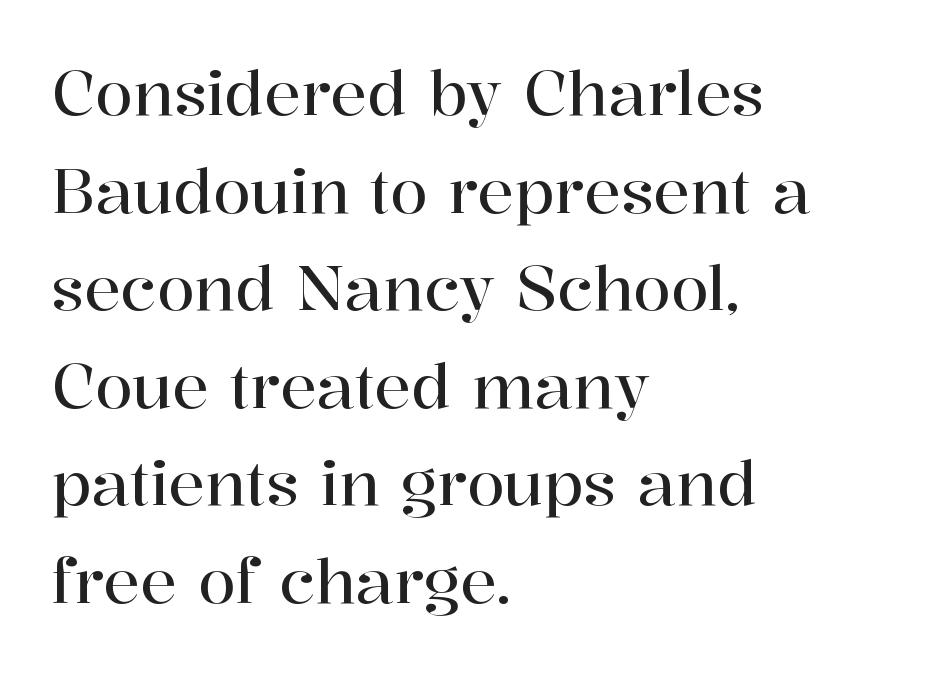
The letters stand upright; this is a roman face. The rendering shows small feet on the letterforms — a serif design. Varying glyph widths throughout — classic text-font behaviour. The glyphs are unaccompanied by any horizontal stroke below them.
